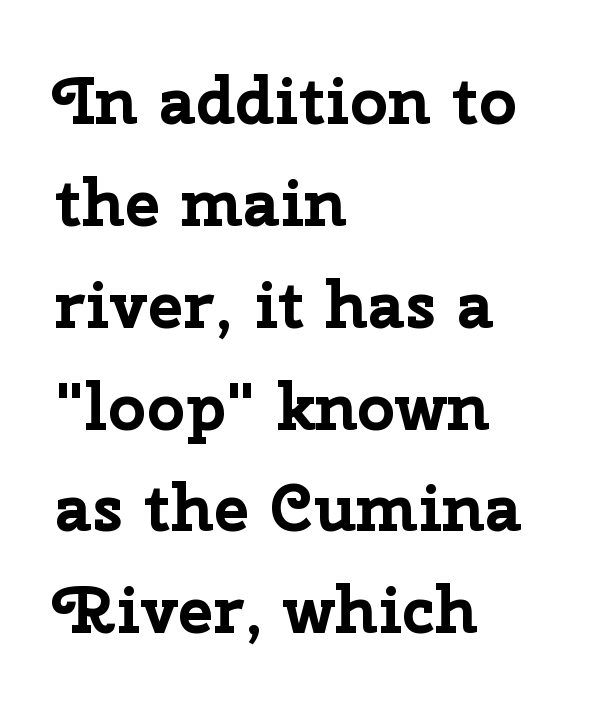
Every row of glyphs begins at an identical x-position on the left. Letters rest on an invisible, unmarked baseline. Is the type bold? Yes — the strokes are clearly thick and heavy. The passage shown is typed in a proportional face where columns would drift.
